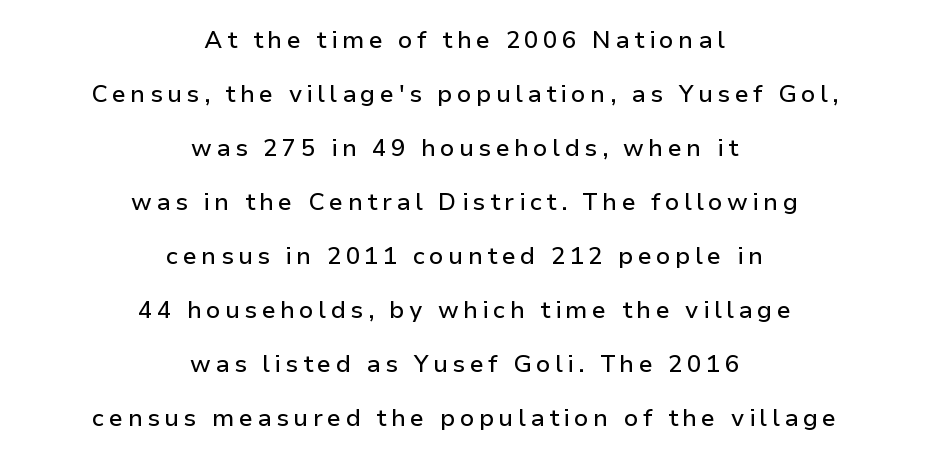
Horizontal bands of white between lines are thick stripes. Every stem runs plumb, perpendicular to the baseline. A student would call this center alignment; a typographer would say set centered. The space directly below the letters is spotless.
